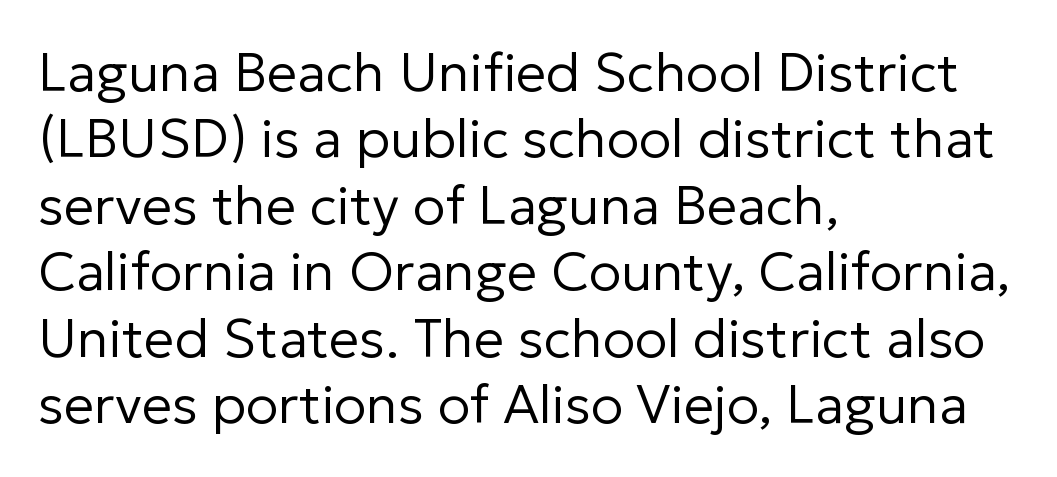
The image shows 54 px regular-weight sans-serif type, upright; set left-aligned, line spacing 1.23x, normal letter spacing, not underlined; low stroke contrast and a medium x-height.
